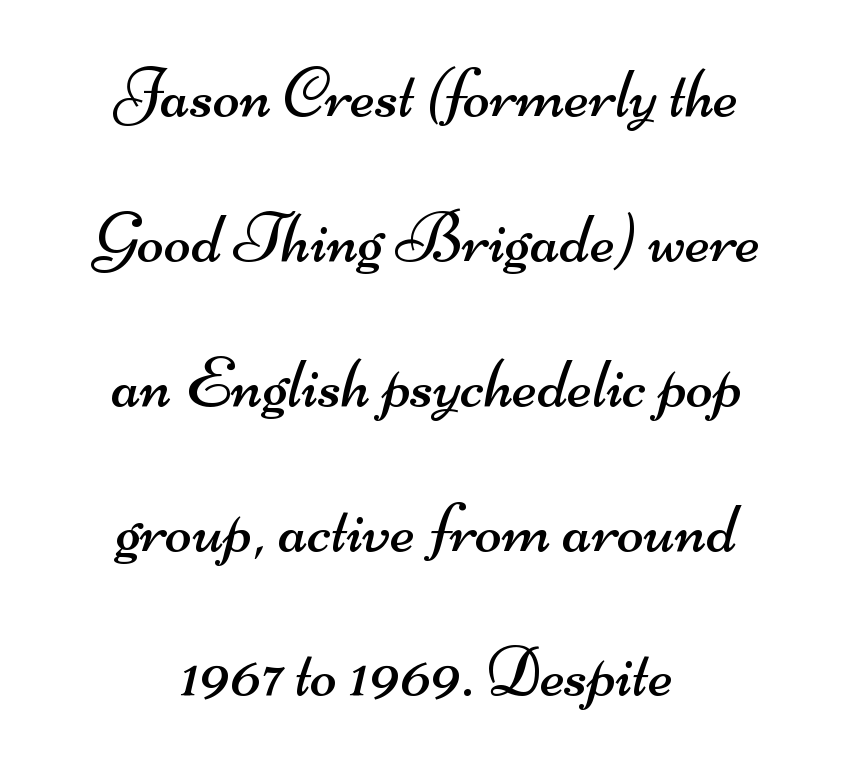
Q: Is the text bold? A: No.
Q: Is the typeface a serif or a sans-serif typeface? A: Sans-serif.
Q: Is the text underlined? A: No.
Q: How is the paragraph aligned? A: Centered.
Q: Is the spacing between letters normal or unusually wide? A: Normal.
Q: Is the spacing between lines tight, normal or loose? A: Loose.
Q: Width (condensed, normal, or wide)? A: Wide.
Q: Stroke contrast? A: Medium.
Q: x-height? A: Small.
Q: Monospaced? A: No.
